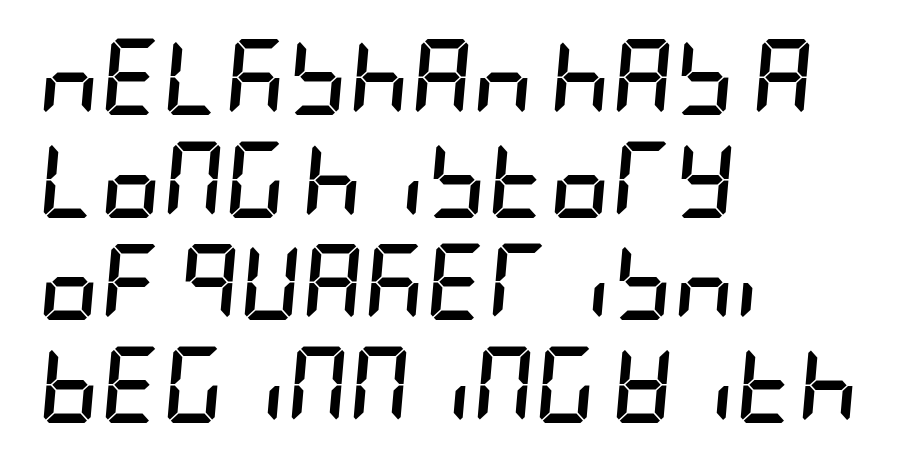
All the whitespace from short lines collects on the right. Check the space under the baseline: it is left empty. The space between consecutive lines is moderate. The letterforms sit shoulder to shoulder at normal distance. Set as a true bold cut, around the 700 mark. An italicized treatment has been applied to the whole sample.
